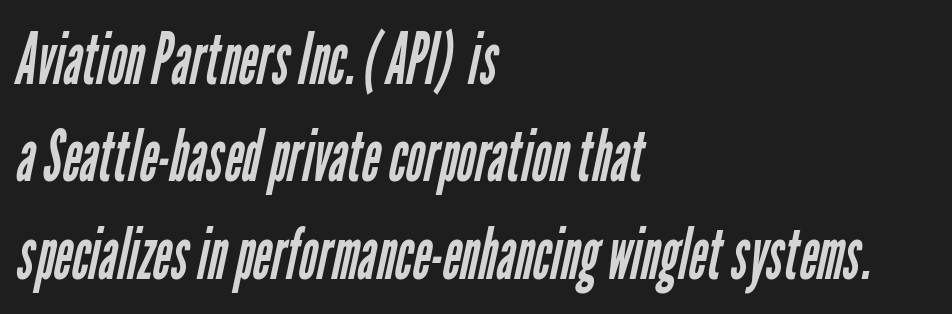
The image shows 71 px regular-weight, condensed sans-serif type; set left-aligned, normal line spacing (1.37x), normal letter spacing, not underlined; low stroke contrast and a medium x-height.
